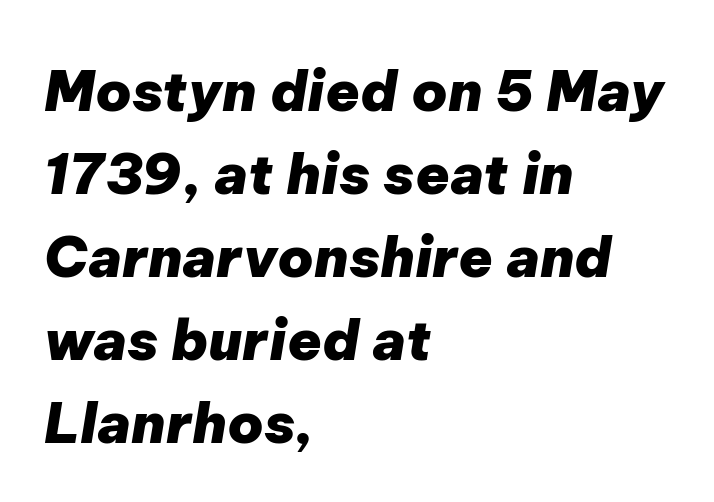
{"italic": "yes", "lean": "right", "slant_degrees": 9, "bold": "yes", "weight": "heavy", "width": "normal", "stroke_contrast": "low", "x_height": "medium", "monospaced": "no", "underline": "no", "align": "left", "line_spacing": "normal", "line_spacing_ratio": 1.48, "letter_spacing": "normal", "letter_spacing_em": 0.0, "glyph_px": 56}
